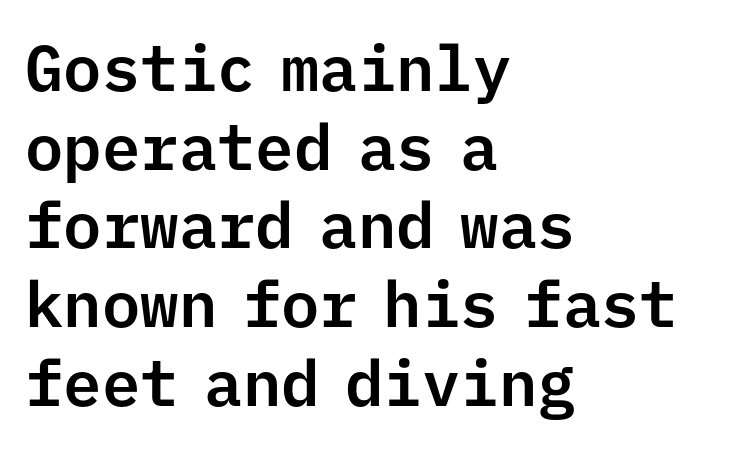
{"serif": "no", "italic": "no", "width": "normal", "stroke_contrast": "low", "x_height": "medium", "monospaced": "yes", "underline": "no", "align": "left", "line_spacing_ratio": 1.23, "letter_spacing": "normal", "letter_spacing_em": 0.0, "glyph_px": 64}
